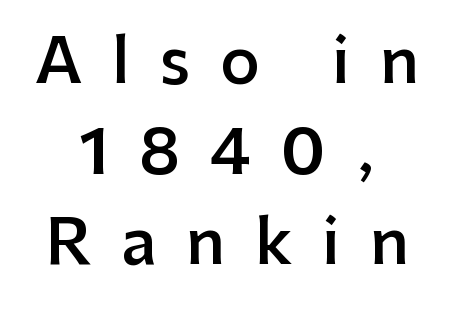
{"serif": "no", "italic": "no", "bold": "semi", "weight": "semibold", "width": "normal", "stroke_contrast": "low", "x_height": "medium", "monospaced": "no", "underline": "no", "align": "center", "line_spacing": "normal", "line_spacing_ratio": 1.46, "letter_spacing": "wide", "letter_spacing_em": 0.48, "glyph_px": 62}
